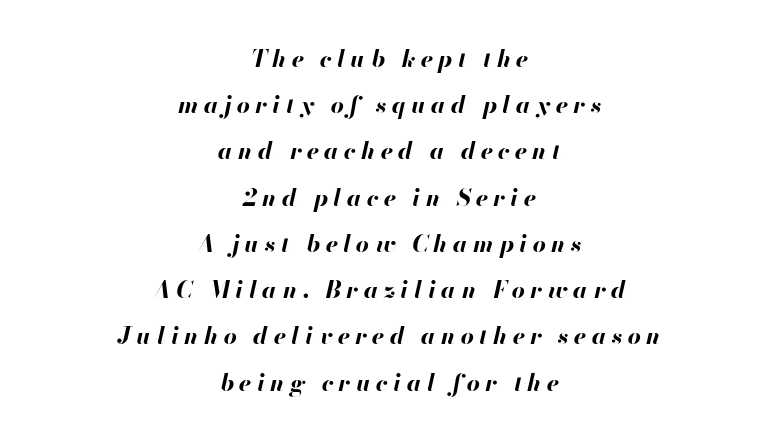
Q: Is the text bold? A: Yes.
Q: Is the text italic (slanted)? A: Yes, it leans right by about 13 degrees.
Q: Is the text underlined? A: No.
Q: How is the paragraph aligned? A: Centered.
Q: Is the spacing between letters normal or unusually wide? A: Unusually wide.
Q: Is the spacing between lines tight, normal or loose? A: Loose.
